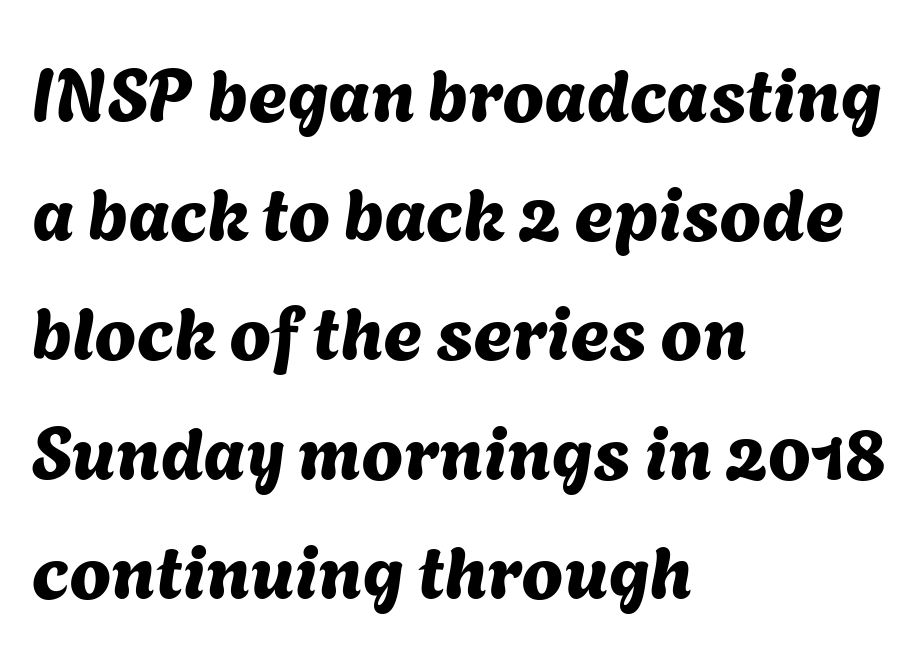
Q: Is the typeface a serif or a sans-serif typeface? A: Sans-serif.
Q: Is the text underlined? A: No.
Q: How is the paragraph aligned? A: Left-aligned.
Q: Is the spacing between letters normal or unusually wide? A: Normal.
Q: Is the spacing between lines tight, normal or loose? A: Normal.
Q: Width (condensed, normal, or wide)? A: Normal.
Q: Stroke contrast? A: Medium.
Q: x-height? A: Medium.
Q: Monospaced? A: No.
